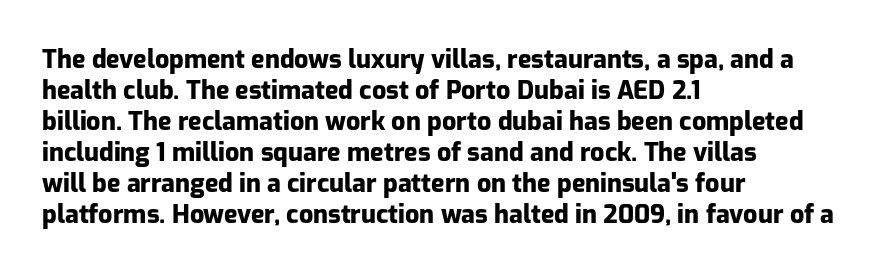
Q: Is the text bold? A: Yes.
Q: Is the text italic (slanted)? A: No, it is upright.
Q: Is the text underlined? A: No.
Q: How is the paragraph aligned? A: Left-aligned.
Q: Is the spacing between letters normal or unusually wide? A: Normal.
